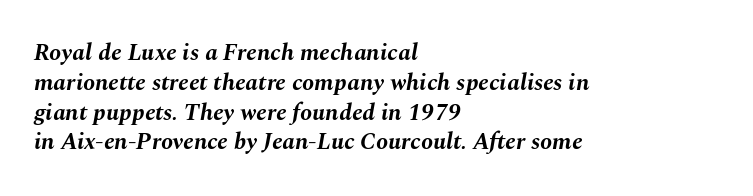
Words float on clear page, feet unadorned. The whole block is typeset with a tilt. On the weight axis this lands at bold, roughly 700. No extra tracking has been applied to these lines. All the whitespace from short lines collects on the right.
